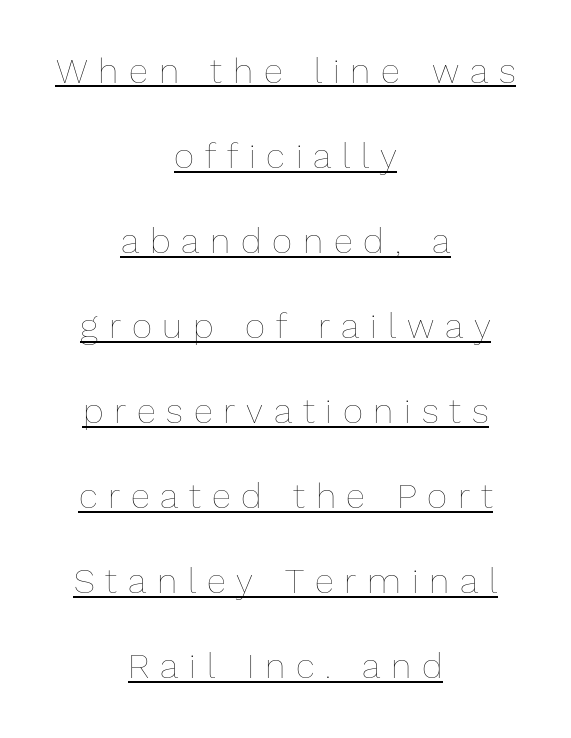
Q: Is the text bold? A: No.
Q: Is the text italic (slanted)? A: No, it is upright.
Q: Is the text underlined? A: Yes.
Q: How is the paragraph aligned? A: Centered.
Q: Is the spacing between letters normal or unusually wide? A: Unusually wide.
Q: Is the spacing between lines tight, normal or loose? A: Loose.
Q: Width (condensed, normal, or wide)? A: Normal.
Q: Stroke contrast? A: Low.
Q: x-height? A: Medium.
Q: Monospaced? A: No.
